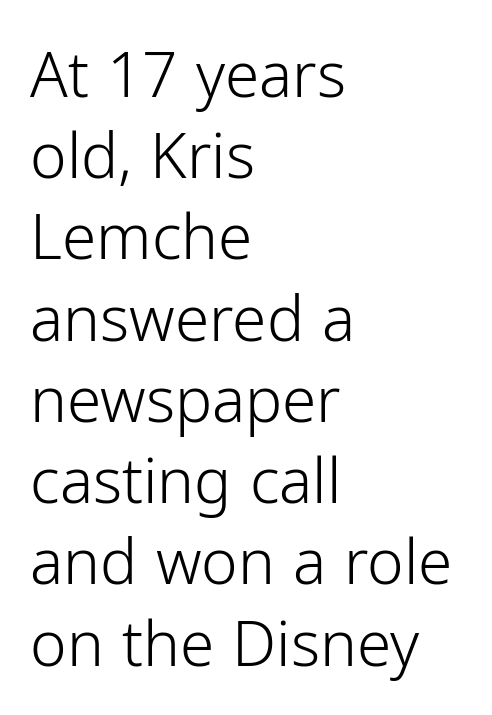
Beneath every word, the page is bare. These lines are rendered in a variable-pitch font. In terms of posture, this sample is upright. The letters sit at their default tracking, neither squeezed nor spread. Weight: in the light-to-regular range. Casual observation: everything's shoved over to the left.
